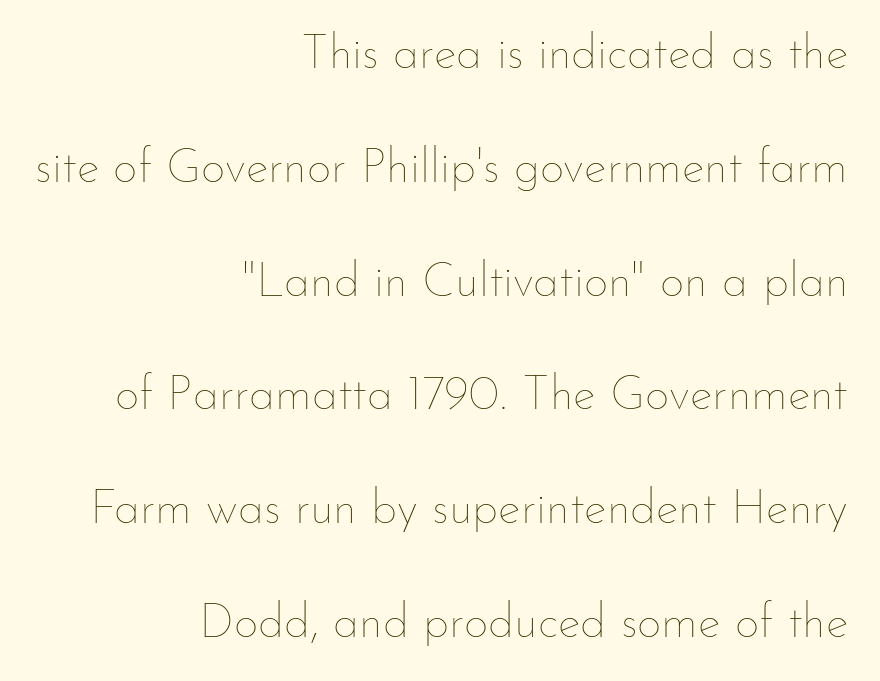
The image shows 48 px thin type, upright; set right-aligned, loose line spacing (2.37x), normal letter spacing, not underlined; low stroke contrast and a small x-height.
